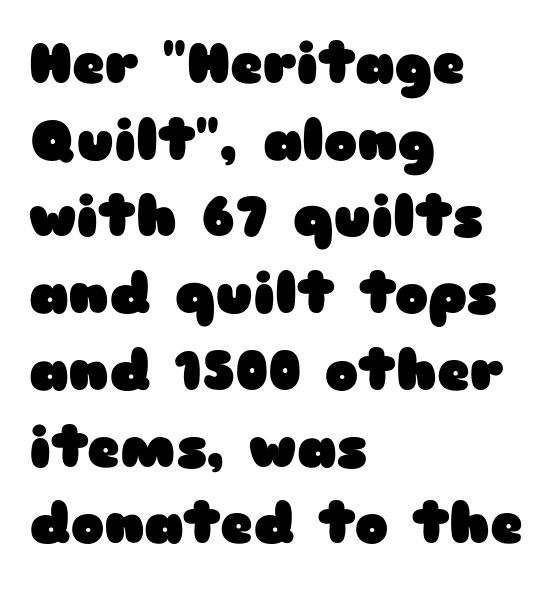
Q: Is the text bold? A: Yes.
Q: Is the text italic (slanted)? A: No, it is upright.
Q: Is the typeface a serif or a sans-serif typeface? A: Sans-serif.
Q: Is the text underlined? A: No.
Q: How is the paragraph aligned? A: Left-aligned.
Q: Is the spacing between letters normal or unusually wide? A: Normal.
Q: Is the spacing between lines tight, normal or loose? A: Normal.
Q: Width (condensed, normal, or wide)? A: Wide.
Q: Stroke contrast? A: Low.
Q: x-height? A: Medium.
Q: Monospaced? A: No.
